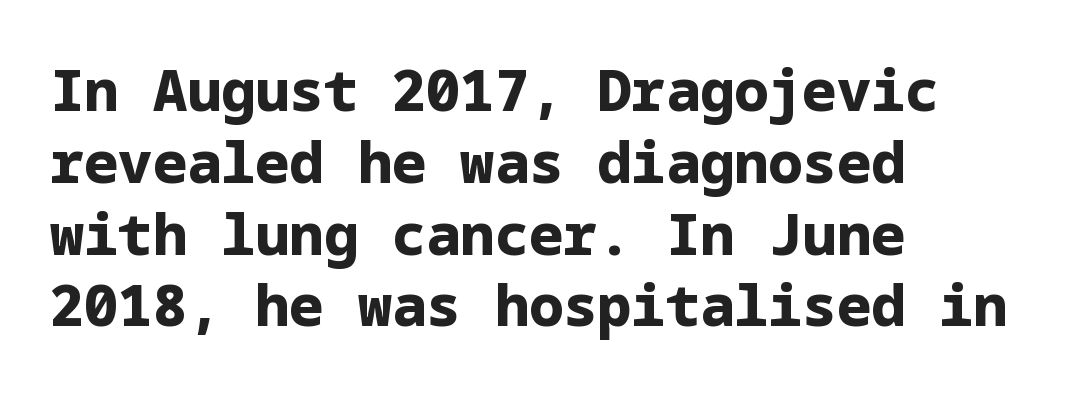
The image shows 57 px bold sans-serif type, upright; set left-aligned, normal line spacing (1.26x), normal letter spacing, not underlined; low stroke contrast and a medium x-height.
